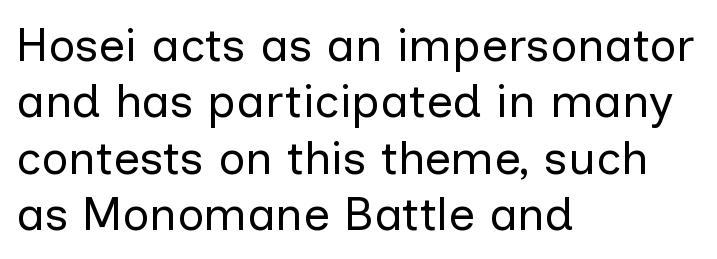
{"serif": "no", "italic": "no", "bold": "no", "weight": "regular", "width": "normal", "stroke_contrast": "low", "x_height": "medium", "monospaced": "no", "underline": "no", "align": "left", "line_spacing_ratio": 1.2, "letter_spacing": "normal", "letter_spacing_em": 0.0, "glyph_px": 47}
